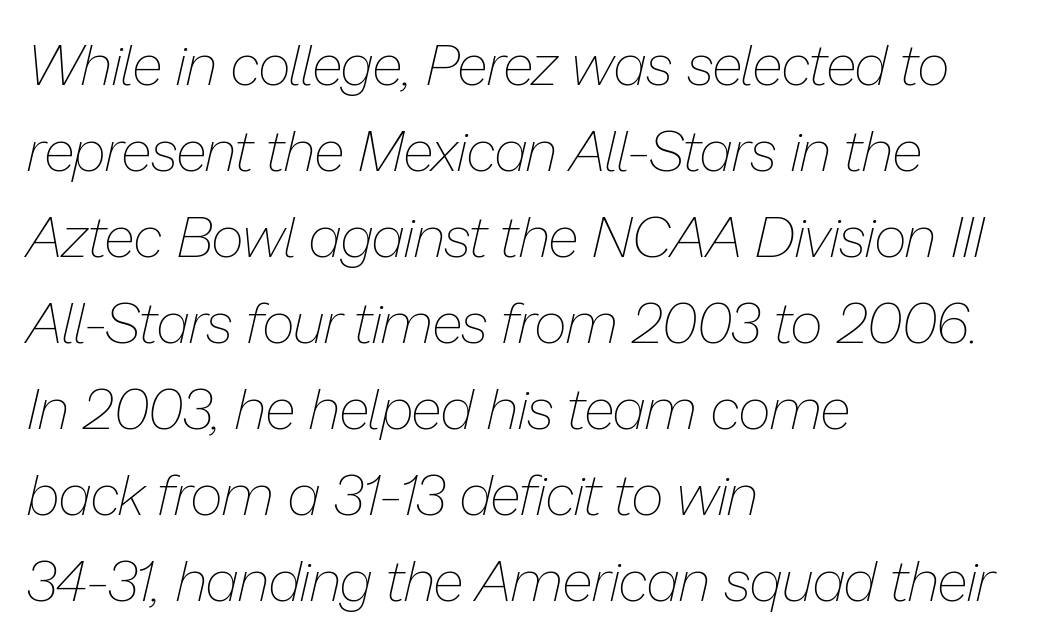
The rag falls on the right side of this text block. Each letter keeps its own natural width here, so spacing adapts to shape. You could call the tracking neutral — neither tight nor loose. Clear beneath every line of the passage. Vertical stems look standard width or narrower in stroke. Looking at the ascenders, they clearly lean.
